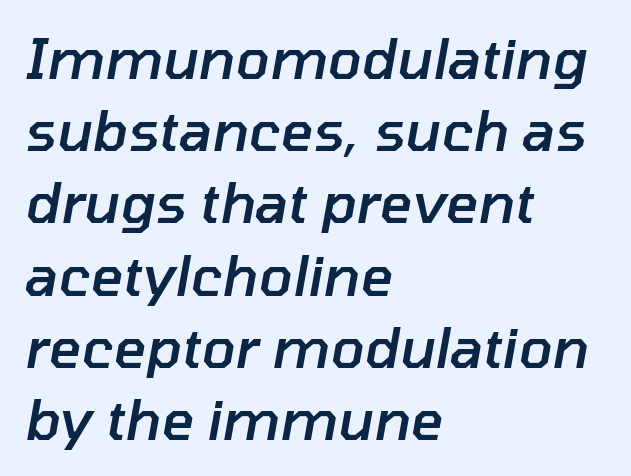
Think of a printed novel: that variable character pitch is what you see here. Line starts are locked; line ends wander. Italic? Definitely — the glyphs are oblique. Look at the tracking — it's just the regular setting, nothing added.
